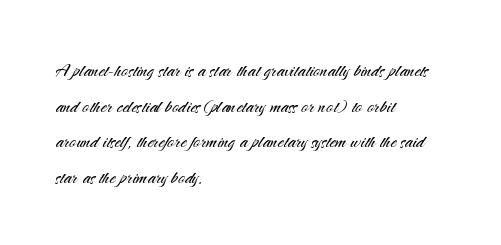
{"bold": "no", "underline": "no", "align": "left", "line_spacing": "normal", "line_spacing_ratio": 1.55, "letter_spacing": "normal", "letter_spacing_em": 0.0, "glyph_px": 23}
